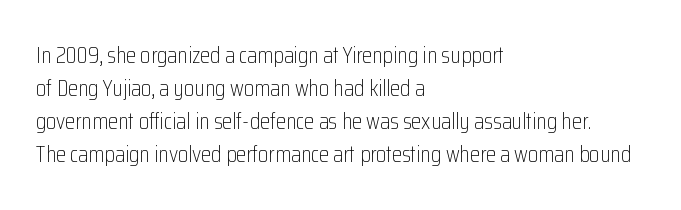
The image shows 23 px text type, upright; set left-aligned, normal line spacing (1.44x), normal letter spacing, not underlined.
